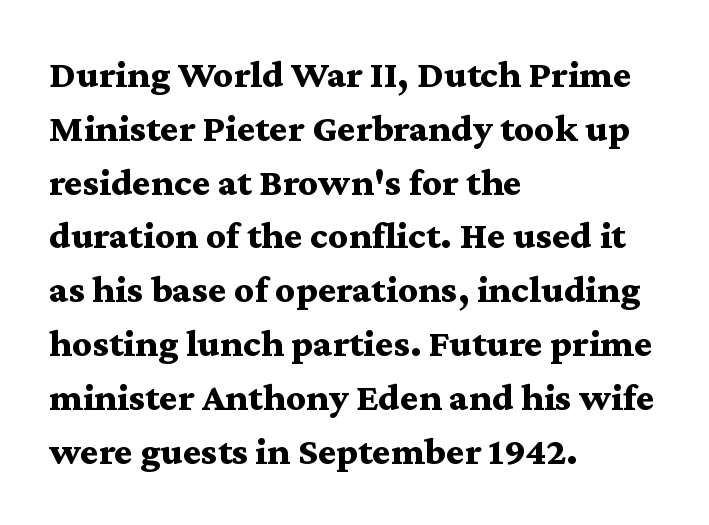
Q: Is the text bold? A: Yes.
Q: Is the text italic (slanted)? A: No, it is upright.
Q: Is the typeface a serif or a sans-serif typeface? A: Serif.
Q: Is the text underlined? A: No.
Q: How is the paragraph aligned? A: Left-aligned.
Q: Is the spacing between letters normal or unusually wide? A: Normal.
Q: Is the spacing between lines tight, normal or loose? A: Normal.
Q: Width (condensed, normal, or wide)? A: Wide.
Q: Stroke contrast? A: Medium.
Q: x-height? A: Medium.
Q: Monospaced? A: No.
